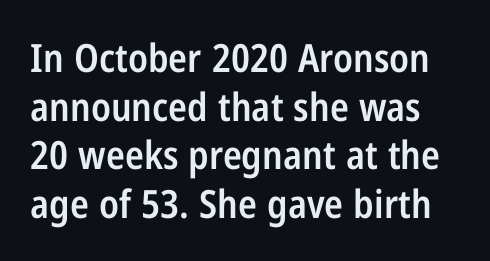
Q: Is the text bold? A: Semi-bold.
Q: Is the text italic (slanted)? A: No, it is upright.
Q: Is the typeface a serif or a sans-serif typeface? A: Sans-serif.
Q: Is the text underlined? A: No.
Q: Is the spacing between letters normal or unusually wide? A: Normal.
Q: Is the spacing between lines tight, normal or loose? A: Normal.
Q: Width (condensed, normal, or wide)? A: Condensed.
Q: Stroke contrast? A: Low.
Q: x-height? A: Medium.
Q: Monospaced? A: No.
